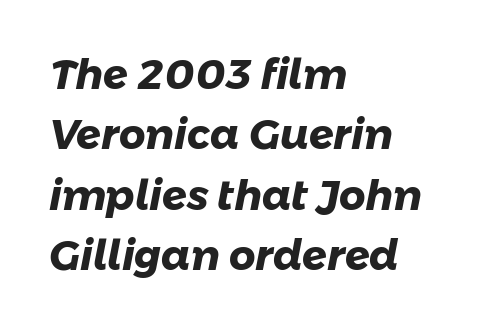
Q: Is the text bold? A: Yes.
Q: Is the typeface a serif or a sans-serif typeface? A: Sans-serif.
Q: Is the text underlined? A: No.
Q: How is the paragraph aligned? A: Left-aligned.
Q: Is the spacing between letters normal or unusually wide? A: Normal.
Q: Is the spacing between lines tight, normal or loose? A: Normal.
Q: Width (condensed, normal, or wide)? A: Normal.
Q: Stroke contrast? A: Low.
Q: x-height? A: Medium.
Q: Monospaced? A: No.
